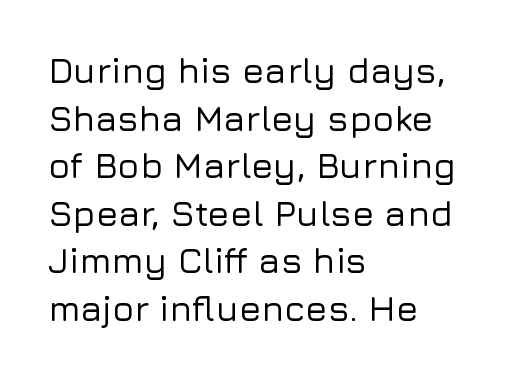
Q: Is the text italic (slanted)? A: No, it is upright.
Q: Is the typeface a serif or a sans-serif typeface? A: Sans-serif.
Q: Is the text underlined? A: No.
Q: How is the paragraph aligned? A: Left-aligned.
Q: Is the spacing between letters normal or unusually wide? A: Normal.
Q: Is the spacing between lines tight, normal or loose? A: Normal.
Q: Width (condensed, normal, or wide)? A: Normal.
Q: Stroke contrast? A: Low.
Q: x-height? A: Medium.
Q: Monospaced? A: No.
